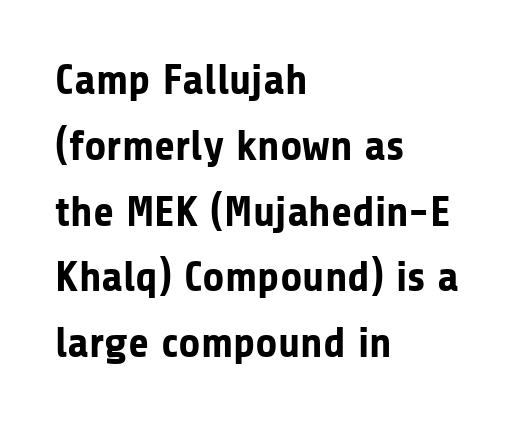
The image shows 43 px bold sans-serif type, upright; set left-aligned, normal line spacing (1.53x), normal letter spacing, not underlined; low stroke contrast and a medium x-height.
